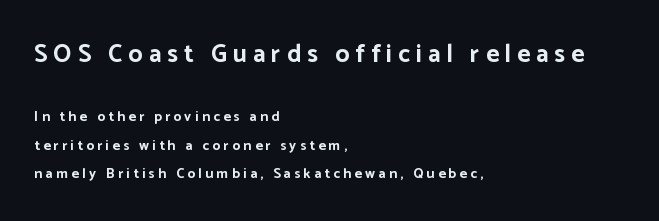
The image shows 25 px bold type, upright; set left-aligned, loose line spacing (2.04x), unusually wide letter spacing (+0.24 em), not underlined; the first (top) block is 1.79x larger.
